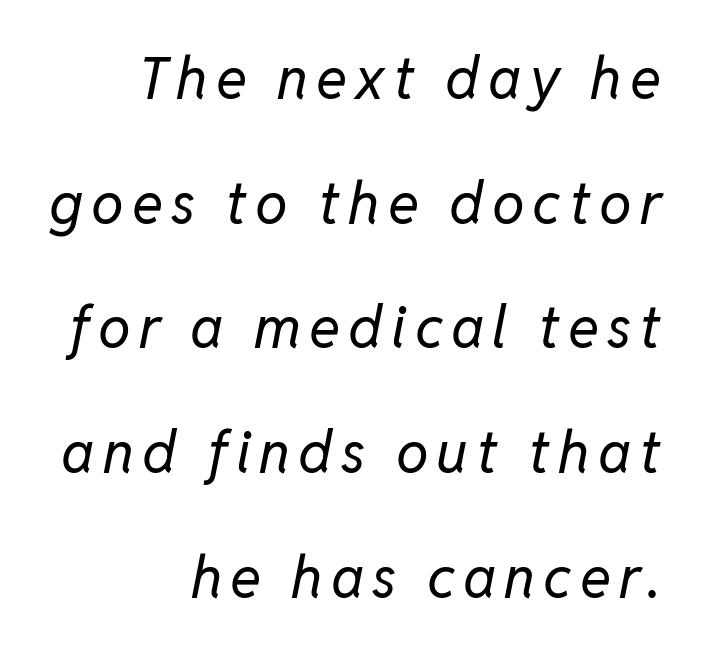
{"italic": "yes", "lean": "right", "slant_degrees": 11, "bold": "no", "weight": "regular", "width": "normal", "stroke_contrast": "low", "x_height": "medium", "monospaced": "no", "underline": "no", "align": "right", "line_spacing": "loose", "line_spacing_ratio": 2.15, "glyph_px": 58}
